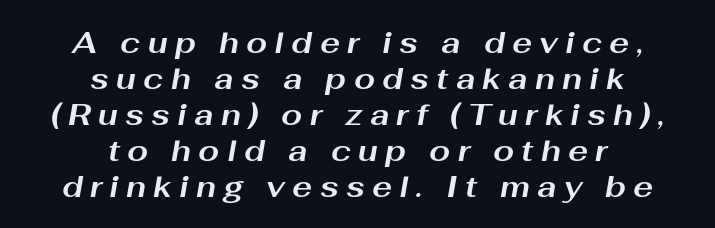
Q: Is the text bold? A: Yes.
Q: Is the text italic (slanted)? A: Yes, it leans right by about 10 degrees.
Q: Is the text underlined? A: No.
Q: How is the paragraph aligned? A: Centered.
Q: Is the spacing between letters normal or unusually wide? A: Unusually wide.
Q: Width (condensed, normal, or wide)? A: Wide.
Q: Stroke contrast? A: Medium.
Q: x-height? A: Medium.
Q: Monospaced? A: No.
